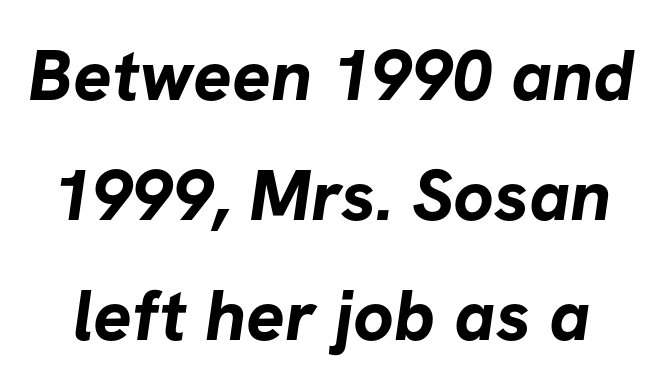
{"serif": "no", "bold": "yes", "weight": "bold", "width": "normal", "stroke_contrast": "low", "x_height": "medium", "monospaced": "no", "underline": "no", "line_spacing": "normal", "line_spacing_ratio": 1.67, "letter_spacing": "normal", "letter_spacing_em": 0.0, "glyph_px": 72}
